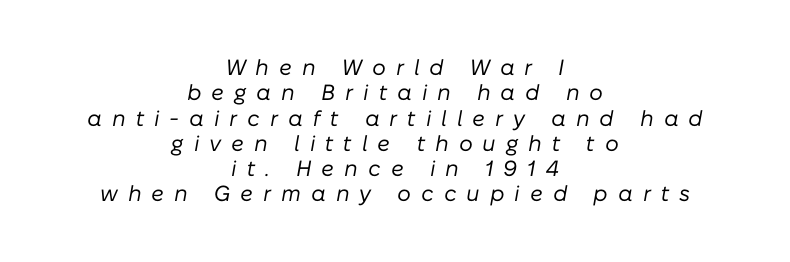
{"italic": "yes", "lean": "right", "slant_degrees": 10, "bold": "no", "underline": "no", "align": "center", "line_spacing": "tight", "line_spacing_ratio": 1.15, "letter_spacing": "wide", "letter_spacing_em": 0.45, "glyph_px": 22}
